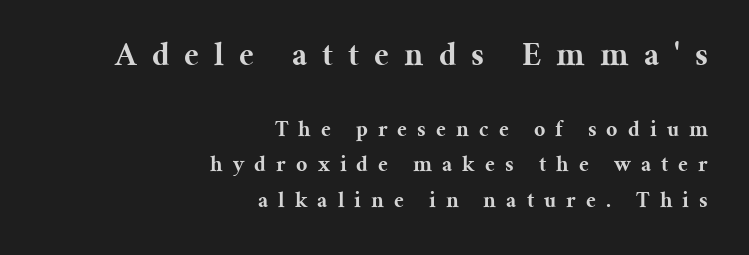
{"serif": "yes", "italic": "no", "bold": "yes", "weight": "bold", "width": "normal", "stroke_contrast": "medium", "x_height": "medium", "monospaced": "no", "underline": "no", "align": "right", "line_spacing": "normal", "line_spacing_ratio": 1.6, "letter_spacing": "wide", "letter_spacing_em": 0.46, "larger_block": "first", "size_ratio": 1.5, "glyph_px": 33}
